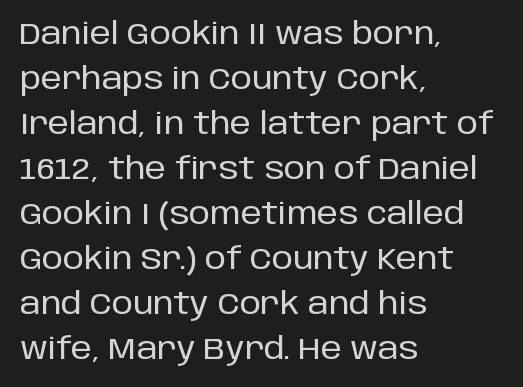
This sample is left-justified, so line endings fall wherever the words run out. Inter-character spacing is left at the font's built-in metrics. The lines sit at an ordinary, default distance from one another. Descender tails drop into unmarked territory. Each letter's strokes conclude bluntly, with no projecting serifs. Notice how the stems are strictly vertical — no italics here.
